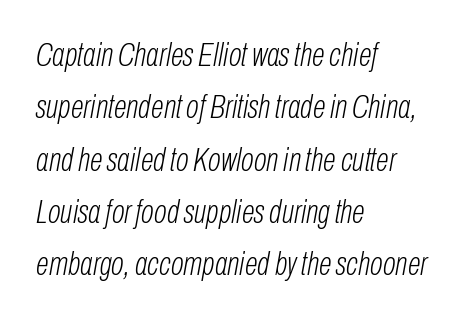
The image shows 34 px light, condensed type, italic (leaning right); set left-aligned, normal line spacing (1.54x), normal letter spacing, not underlined; low stroke contrast and a medium x-height.
